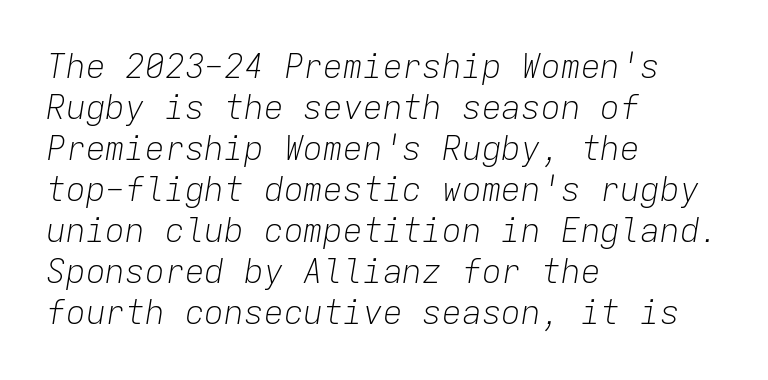
The words here are not underlined. These lines stack with their left ends in a neat column. Style check: oblique. Stems and bowls with no extra thickness — not bold. Characters follow at the spacing the type designer built in. Looks like terminal output: every glyph gets an equal slot.
